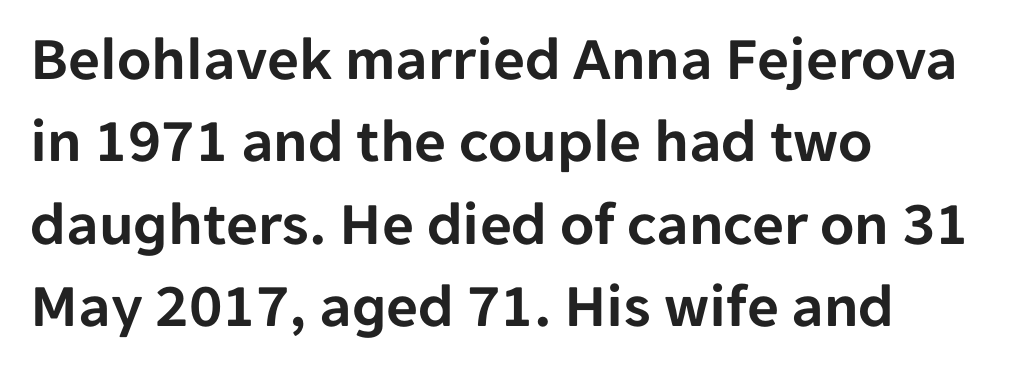
Do the characters align in a grid? No, the font is proportional. The letters stand upright; this is a roman face. Summary of vertical rhythm: regular, with standard interline spacing. Note: no serifs on the glyphs. Standard letterfit; no display-style spreading of the glyphs. Compared with a centered layout, this one pins lines to the left instead.
